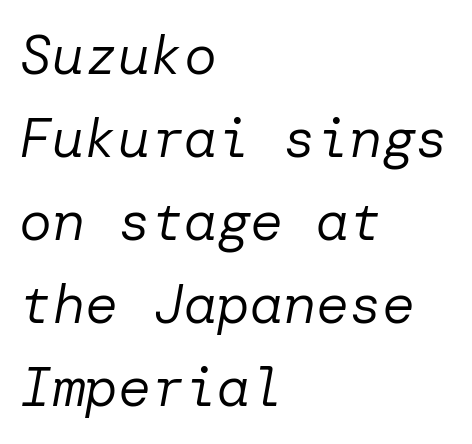
Q: Is the text bold? A: No.
Q: Is the text italic (slanted)? A: Yes, it leans right by about 10 degrees.
Q: Is the text underlined? A: No.
Q: How is the paragraph aligned? A: Left-aligned.
Q: Is the spacing between letters normal or unusually wide? A: Normal.
Q: Is the spacing between lines tight, normal or loose? A: Normal.
Q: Width (condensed, normal, or wide)? A: Normal.
Q: Stroke contrast? A: Low.
Q: x-height? A: Medium.
